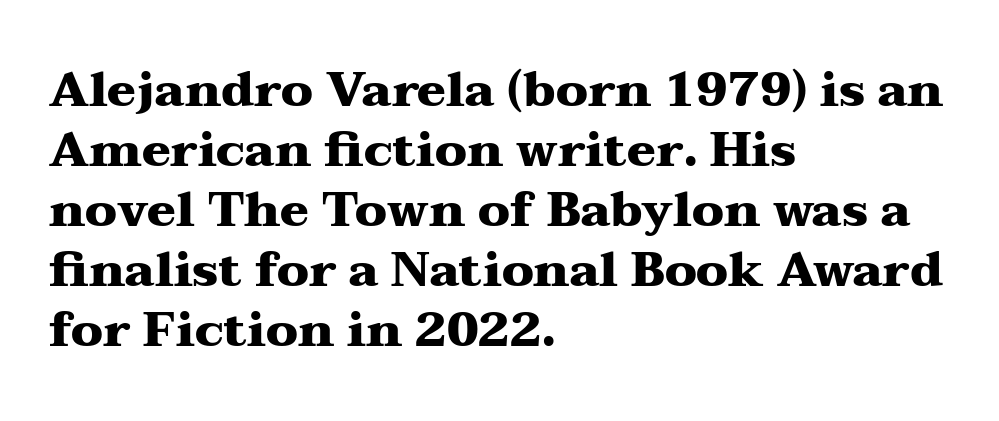
Spacing verdict: proportional, widths tailored to each character. The glyphs in this specimen are seriffed. Compared with typical paragraphs, the rows here are spaced about the same. The letters sit at their default tracking, neither squeezed nor spread.
